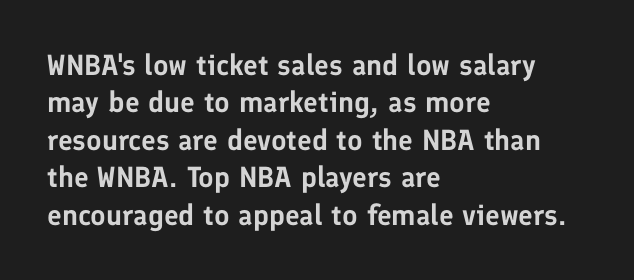
This is the regular roman posture of the typeface. Here the designer chose a conventional face with non-uniform glyph widths. The designer went with a sans here, leaving each stem footless. These lines are set flush left with a ragged right edge.
